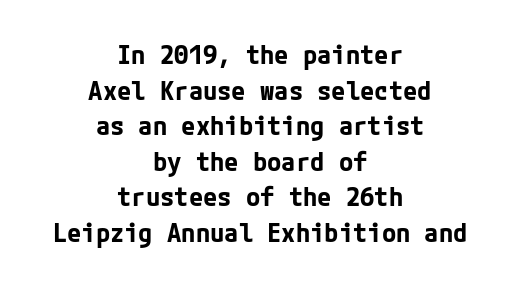
The image shows 26 px bold type, upright; set centered, normal line spacing (1.37x), normal letter spacing, not underlined.
